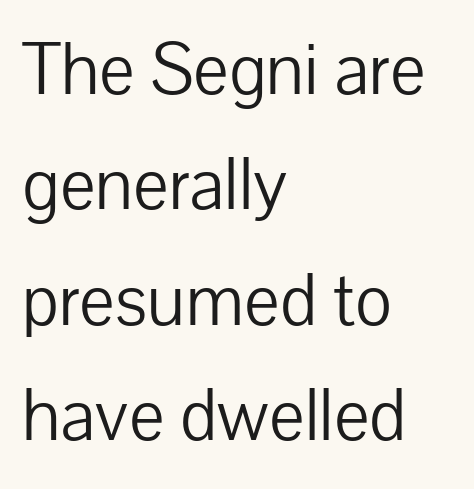
Q: Is the text bold? A: No.
Q: Is the text italic (slanted)? A: No, it is upright.
Q: Is the typeface a serif or a sans-serif typeface? A: Sans-serif.
Q: Is the text underlined? A: No.
Q: How is the paragraph aligned? A: Left-aligned.
Q: Is the spacing between letters normal or unusually wide? A: Normal.
Q: Is the spacing between lines tight, normal or loose? A: Normal.
Q: Width (condensed, normal, or wide)? A: Normal.
Q: Stroke contrast? A: Low.
Q: x-height? A: Medium.
Q: Monospaced? A: No.
